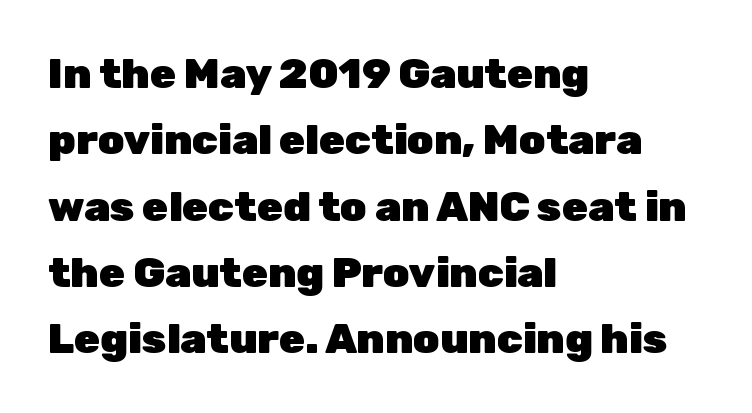
Q: Is the text bold? A: Yes.
Q: Is the text italic (slanted)? A: No, it is upright.
Q: Is the typeface a serif or a sans-serif typeface? A: Sans-serif.
Q: Is the text underlined? A: No.
Q: How is the paragraph aligned? A: Left-aligned.
Q: Is the spacing between letters normal or unusually wide? A: Normal.
Q: Is the spacing between lines tight, normal or loose? A: Normal.
Q: Width (condensed, normal, or wide)? A: Normal.
Q: Stroke contrast? A: Low.
Q: x-height? A: Medium.
Q: Monospaced? A: No.
